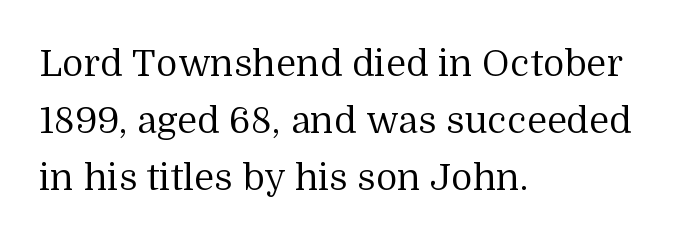
Is the block centered? No — it sits flush against the left margin. Observe the ordinary spacing: letters are neighbours, not strangers. It's the straight-up-and-down kind of type. Compared with a typical body face, this is equally light or lighter still.
